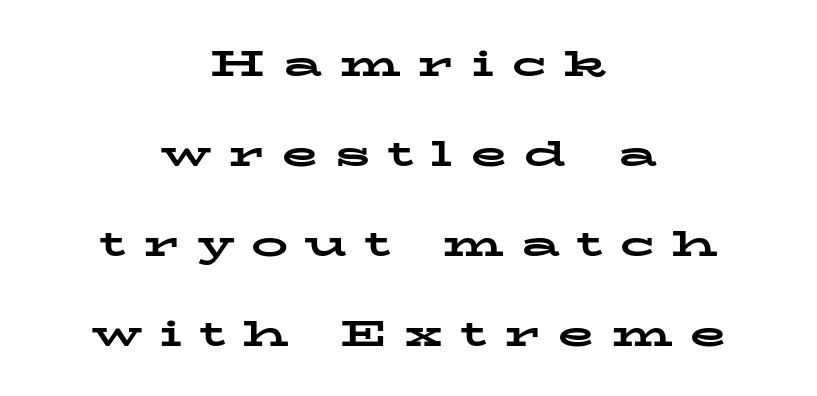
Q: Is the text bold? A: Yes.
Q: Is the text italic (slanted)? A: No, it is upright.
Q: Is the typeface a serif or a sans-serif typeface? A: Serif.
Q: Is the text underlined? A: No.
Q: How is the paragraph aligned? A: Centered.
Q: Is the spacing between letters normal or unusually wide? A: Unusually wide.
Q: Is the spacing between lines tight, normal or loose? A: Loose.
Q: Width (condensed, normal, or wide)? A: Wide.
Q: Stroke contrast? A: Low.
Q: x-height? A: Medium.
Q: Monospaced? A: No.
